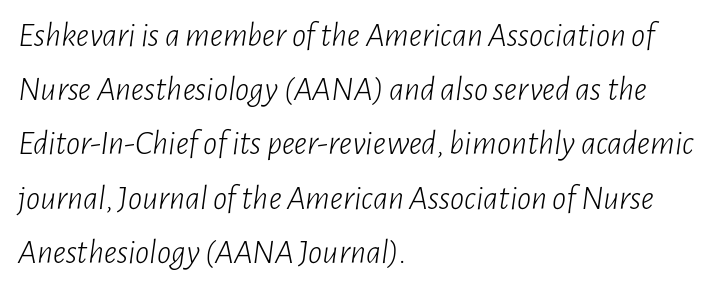
{"italic": "yes", "lean": "right", "slant_degrees": 7, "bold": "no", "weight": "light", "width": "condensed", "stroke_contrast": "low", "x_height": "medium", "monospaced": "no", "underline": "no", "align": "left", "line_spacing": "normal", "line_spacing_ratio": 1.55, "letter_spacing": "normal", "letter_spacing_em": 0.0, "glyph_px": 35}
